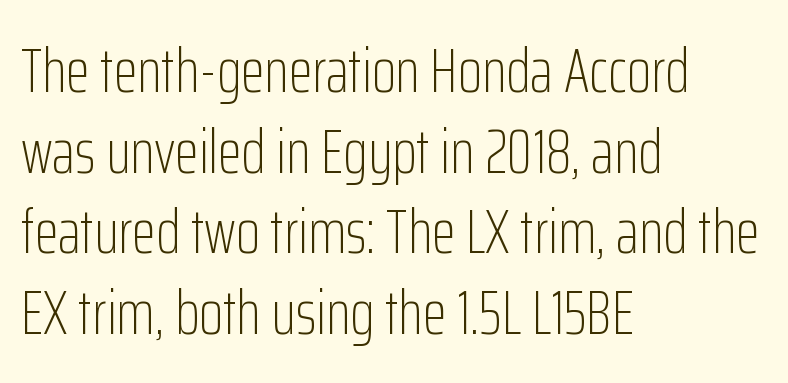
The image shows 62 px light, condensed sans-serif type, upright; set left-aligned, normal line spacing (1.3x), normal letter spacing, not underlined; low stroke contrast and a medium x-height.
